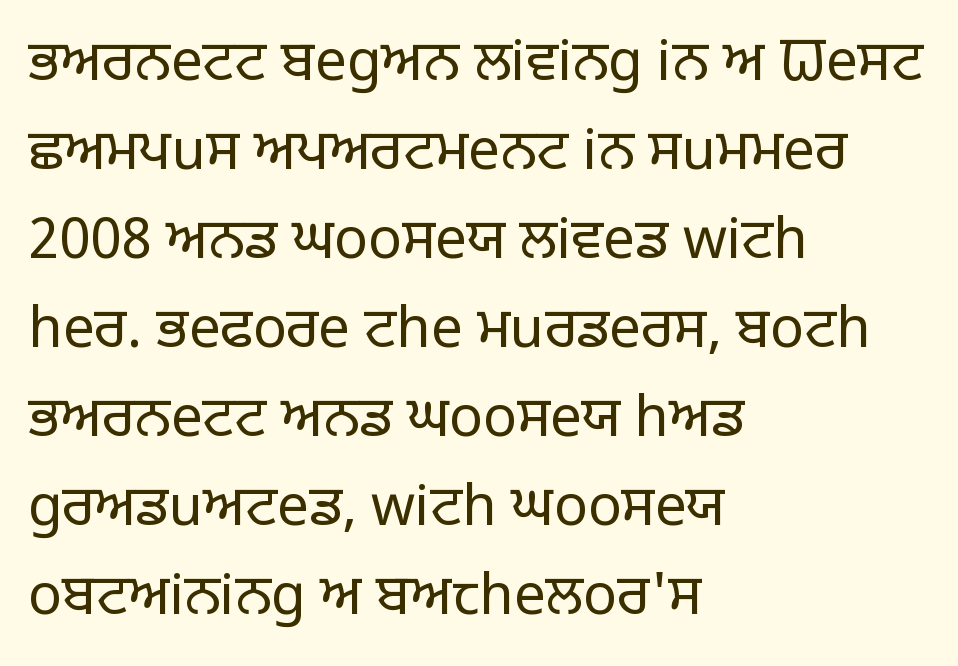
Q: Is the text bold? A: No.
Q: Is the text italic (slanted)? A: No, it is upright.
Q: Is the typeface a serif or a sans-serif typeface? A: Sans-serif.
Q: Is the text underlined? A: No.
Q: How is the paragraph aligned? A: Left-aligned.
Q: Is the spacing between letters normal or unusually wide? A: Normal.
Q: Is the spacing between lines tight, normal or loose? A: Normal.
Q: Width (condensed, normal, or wide)? A: Normal.
Q: Stroke contrast? A: Low.
Q: x-height? A: Large.
Q: Monospaced? A: No.
